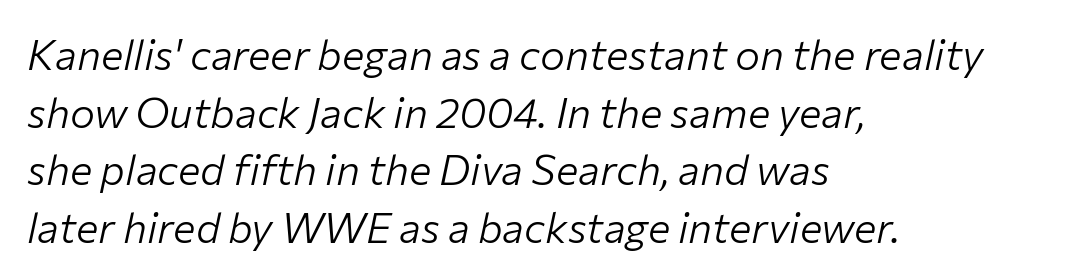
Q: Is the text bold? A: No.
Q: Is the text italic (slanted)? A: Yes, it leans right by about 12 degrees.
Q: Is the text underlined? A: No.
Q: How is the paragraph aligned? A: Left-aligned.
Q: Is the spacing between letters normal or unusually wide? A: Normal.
Q: Is the spacing between lines tight, normal or loose? A: Normal.
Q: Width (condensed, normal, or wide)? A: Normal.
Q: Stroke contrast? A: Low.
Q: x-height? A: Medium.
Q: Monospaced? A: No.
